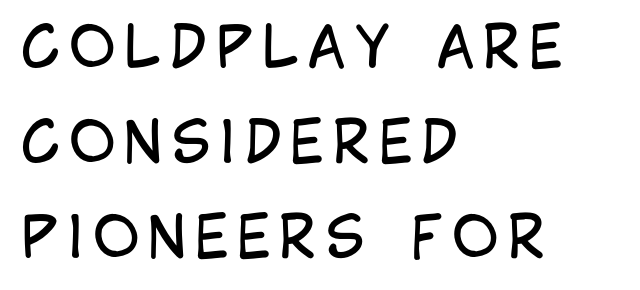
{"serif": "no", "italic": "no", "bold": "no", "weight": "regular", "width": "condensed", "stroke_contrast": "low", "x_height": "large", "monospaced": "no", "underline": "no", "align": "left", "line_spacing": "normal", "line_spacing_ratio": 1.67, "glyph_px": 57}
